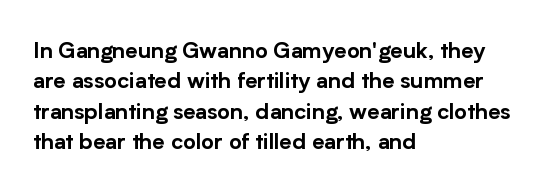
{"italic": "no", "underline": "no", "align": "left", "line_spacing": "normal", "line_spacing_ratio": 1.38, "letter_spacing": "normal", "letter_spacing_em": 0.0, "glyph_px": 22}
